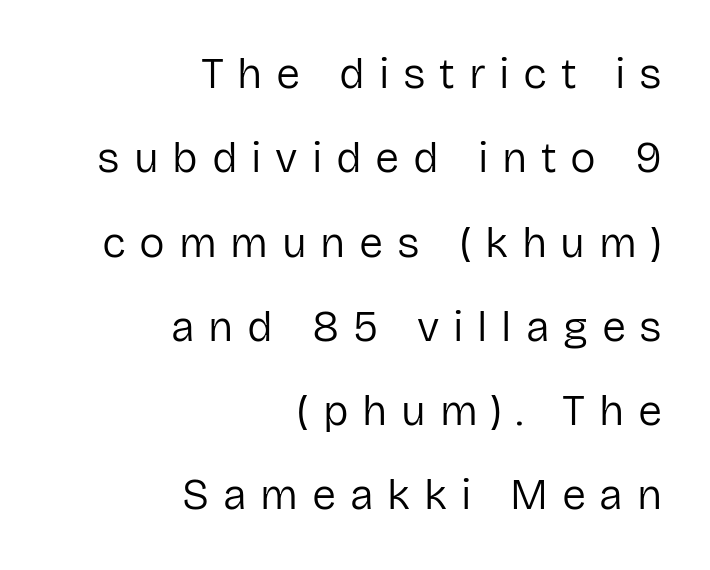
{"serif": "no", "italic": "no", "bold": "no", "weight": "regular", "width": "normal", "stroke_contrast": "low", "x_height": "medium", "monospaced": "no", "underline": "no", "align": "right", "line_spacing": "loose", "line_spacing_ratio": 1.96, "letter_spacing": "wide", "letter_spacing_em": 0.32, "glyph_px": 43}
